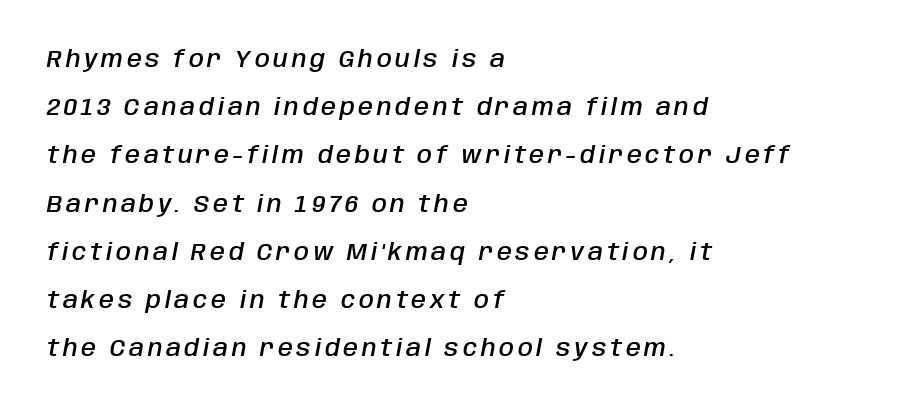
The image shows 24 px text type, italic (leaning right); set left-aligned, loose line spacing (2.01x), not underlined.
